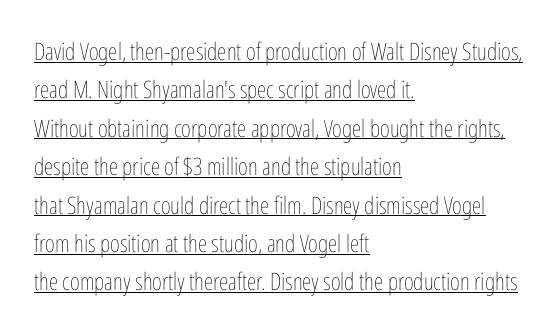
Q: Is the text bold? A: No.
Q: Is the text italic (slanted)? A: No, it is upright.
Q: Is the text underlined? A: Yes.
Q: How is the paragraph aligned? A: Left-aligned.
Q: Is the spacing between letters normal or unusually wide? A: Normal.
Q: Is the spacing between lines tight, normal or loose? A: Normal.
